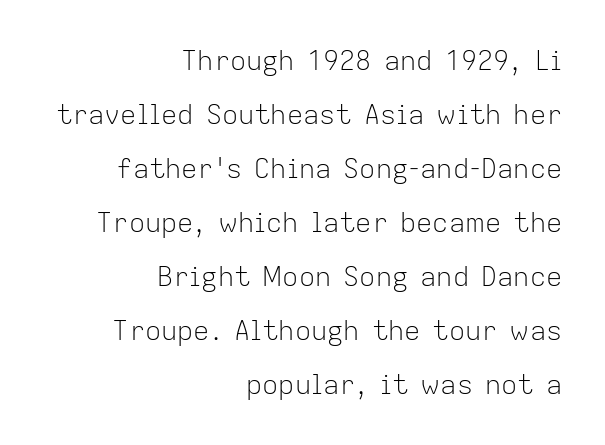
Q: Is the text bold? A: No.
Q: Is the text italic (slanted)? A: No, it is upright.
Q: Is the text underlined? A: No.
Q: How is the paragraph aligned? A: Right-aligned.
Q: Is the spacing between letters normal or unusually wide? A: Normal.
Q: Is the spacing between lines tight, normal or loose? A: Loose.
